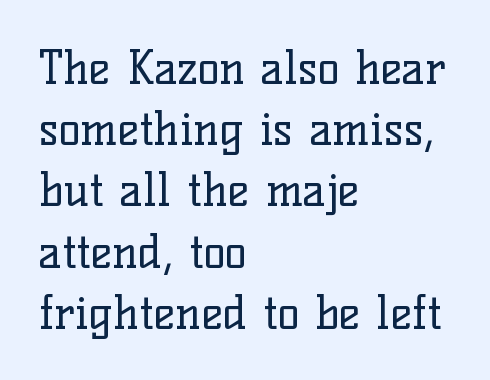
The image shows 46 px regular-weight serif type, upright; set left-aligned, normal line spacing (1.33x), normal letter spacing, not underlined; low stroke contrast and a medium x-height.
